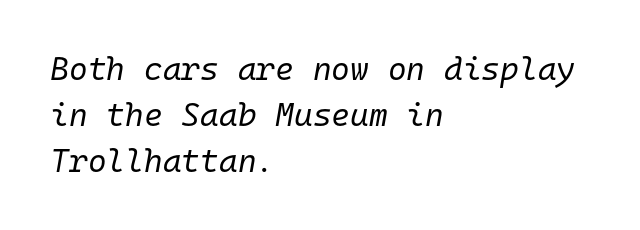
{"italic": "yes", "lean": "right", "slant_degrees": 10, "bold": "no", "weight": "regular", "width": "normal", "stroke_contrast": "low", "x_height": "medium", "monospaced": "yes", "underline": "no", "align": "left", "line_spacing": "normal", "line_spacing_ratio": 1.43, "letter_spacing": "normal", "letter_spacing_em": 0.0, "glyph_px": 32}
